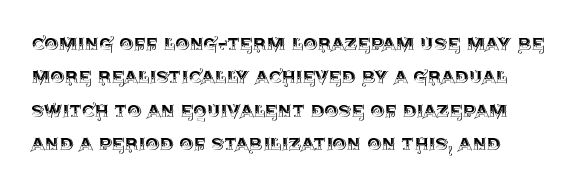
Q: Is the text italic (slanted)? A: No, it is upright.
Q: Is the text underlined? A: No.
Q: Is the spacing between letters normal or unusually wide? A: Normal.
Q: Is the spacing between lines tight, normal or loose? A: Normal.
